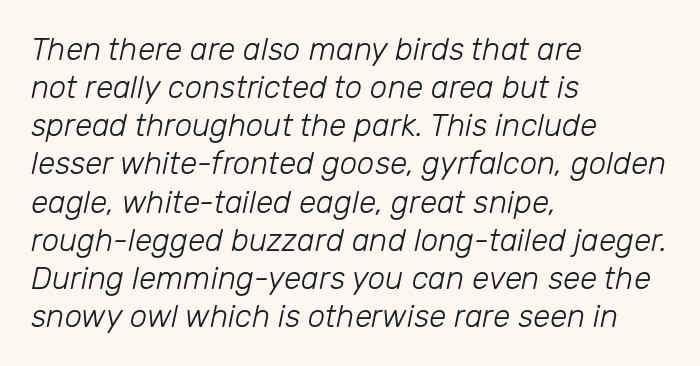
The image shows 31 px light type, italic (leaning right); set left-aligned, line spacing 1.23x, normal letter spacing, not underlined; low stroke contrast and a medium x-height.
